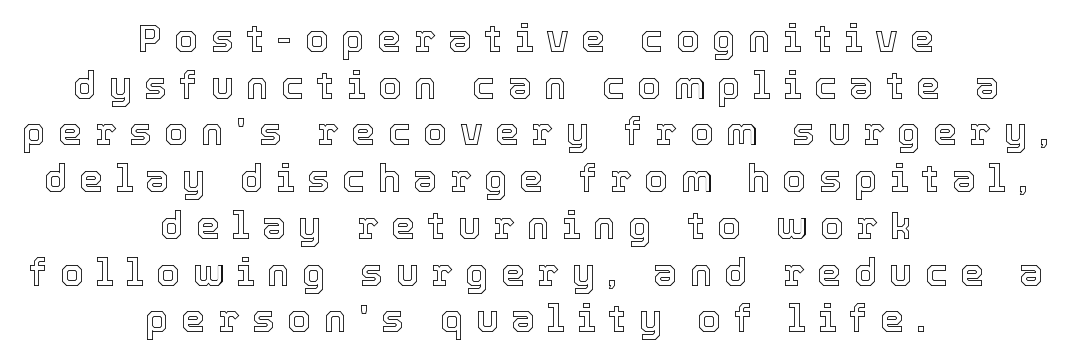
{"italic": "no", "width": "normal", "x_height": "medium", "monospaced": "no", "underline": "no", "align": "center", "line_spacing_ratio": 1.23, "letter_spacing": "wide", "letter_spacing_em": 0.33, "glyph_px": 38}
